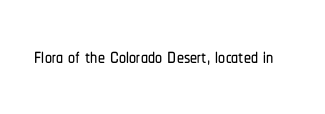
Type without underlining. Character widths vary here, with narrow letters taking less room than wide ones. Each word holds together tightly as a unit, with standard inter-letter gaps. You can tell from the bare stems that sans-serif type was used.
